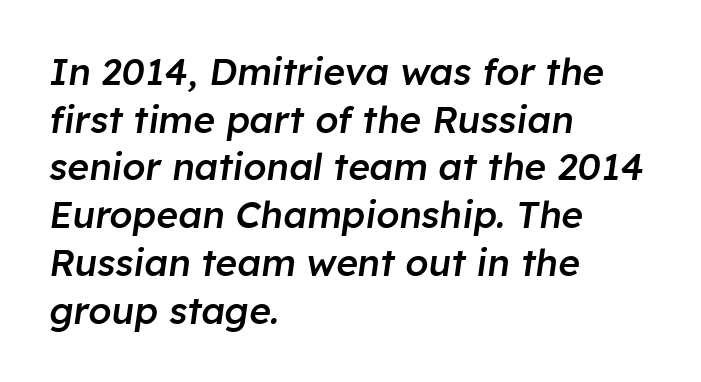
Q: Is the text bold? A: Semi-bold.
Q: Is the text italic (slanted)? A: Yes, it leans right by about 8 degrees.
Q: Is the text underlined? A: No.
Q: How is the paragraph aligned? A: Left-aligned.
Q: Is the spacing between letters normal or unusually wide? A: Normal.
Q: Is the spacing between lines tight, normal or loose? A: Normal.
Q: Width (condensed, normal, or wide)? A: Normal.
Q: Stroke contrast? A: Low.
Q: x-height? A: Medium.
Q: Monospaced? A: No.
